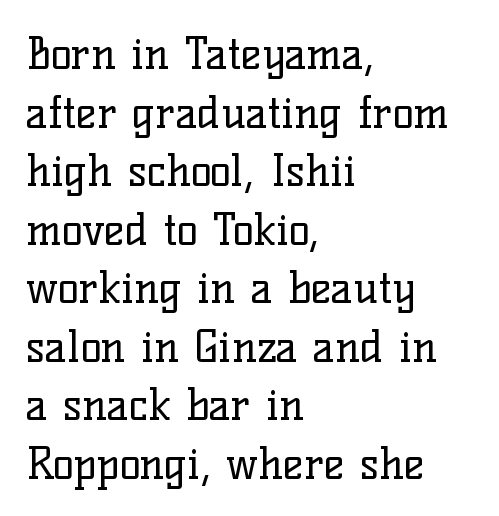
{"serif": "yes", "italic": "no", "bold": "no", "weight": "regular", "width": "normal", "stroke_contrast": "low", "x_height": "medium", "monospaced": "no", "underline": "no", "align": "left", "line_spacing": "normal", "line_spacing_ratio": 1.33, "letter_spacing": "normal", "letter_spacing_em": 0.0, "glyph_px": 44}
